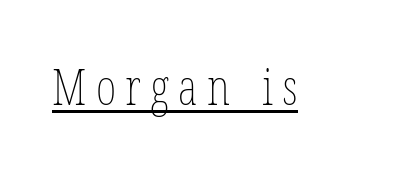
{"italic": "no", "bold": "no", "weight": "thin", "width": "condensed", "stroke_contrast": "low", "x_height": "medium", "monospaced": "no", "underline": "yes", "glyph_px": 49}
